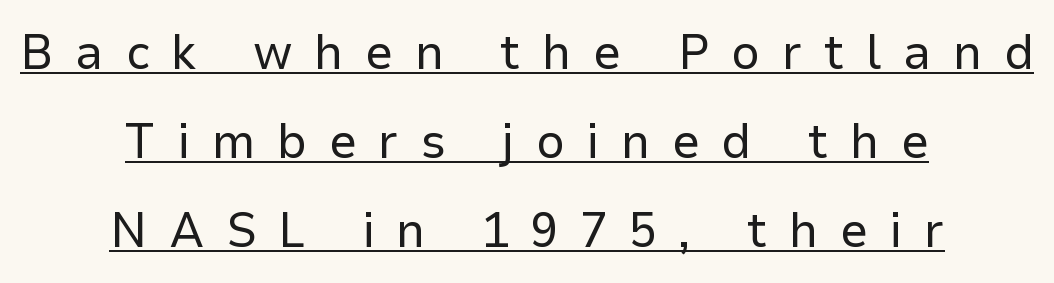
Q: Is the text bold? A: No.
Q: Is the text italic (slanted)? A: No, it is upright.
Q: Is the typeface a serif or a sans-serif typeface? A: Sans-serif.
Q: Is the text underlined? A: Yes.
Q: How is the paragraph aligned? A: Centered.
Q: Is the spacing between letters normal or unusually wide? A: Unusually wide.
Q: Width (condensed, normal, or wide)? A: Normal.
Q: Stroke contrast? A: Low.
Q: x-height? A: Medium.
Q: Monospaced? A: No.
